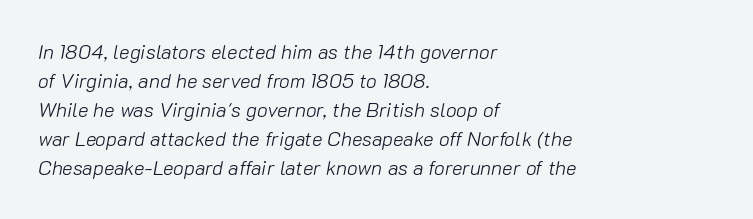
{"italic": "yes", "lean": "right", "slant_degrees": 10, "bold": "no", "underline": "no", "align": "left", "line_spacing": "normal", "line_spacing_ratio": 1.45, "letter_spacing": "normal", "letter_spacing_em": 0.0, "glyph_px": 20}
